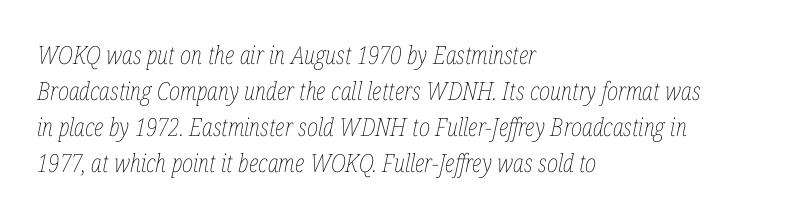
The block of text has a typical density, with ordinary space between rows. The passage shown is not bold in any degree. Notice how the passage keeps a crisp vertical edge on the left only. The passage shown leans; its letterforms are oblique. Lines of text with bare space underneath.
